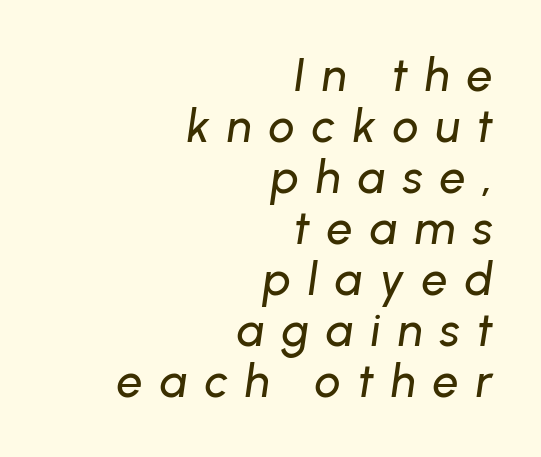
{"italic": "yes", "lean": "right", "slant_degrees": 8, "width": "normal", "stroke_contrast": "low", "x_height": "medium", "monospaced": "no", "underline": "no", "align": "right", "line_spacing": "tight", "line_spacing_ratio": 1.11, "letter_spacing": "wide", "letter_spacing_em": 0.37, "glyph_px": 46}
